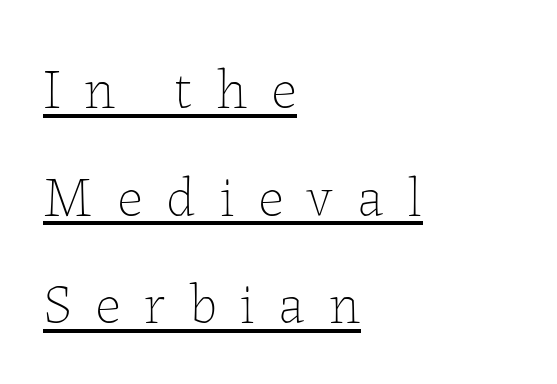
{"italic": "no", "bold": "no", "weight": "thin", "width": "normal", "stroke_contrast": "low", "x_height": "medium", "monospaced": "no", "underline": "yes", "align": "left", "line_spacing": "loose", "line_spacing_ratio": 1.92, "letter_spacing": "wide", "letter_spacing_em": 0.42, "glyph_px": 56}
